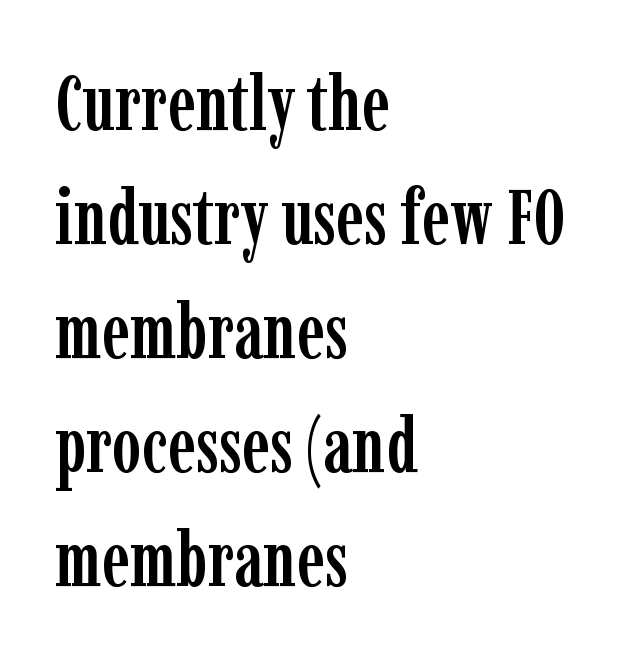
Q: Is the text italic (slanted)? A: No, it is upright.
Q: Is the typeface a serif or a sans-serif typeface? A: Serif.
Q: Is the text underlined? A: No.
Q: How is the paragraph aligned? A: Left-aligned.
Q: Is the spacing between letters normal or unusually wide? A: Normal.
Q: Is the spacing between lines tight, normal or loose? A: Normal.
Q: Width (condensed, normal, or wide)? A: Condensed.
Q: Stroke contrast? A: Low.
Q: x-height? A: Medium.
Q: Monospaced? A: No.
